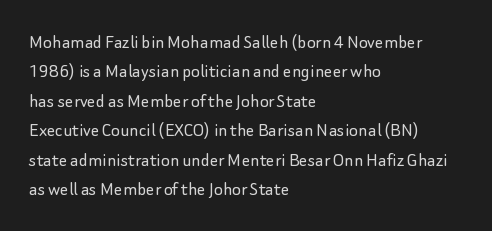
{"italic": "no", "bold": "no", "underline": "no", "align": "left", "line_spacing": "normal", "line_spacing_ratio": 1.4, "letter_spacing": "normal", "letter_spacing_em": 0.0, "glyph_px": 21}
